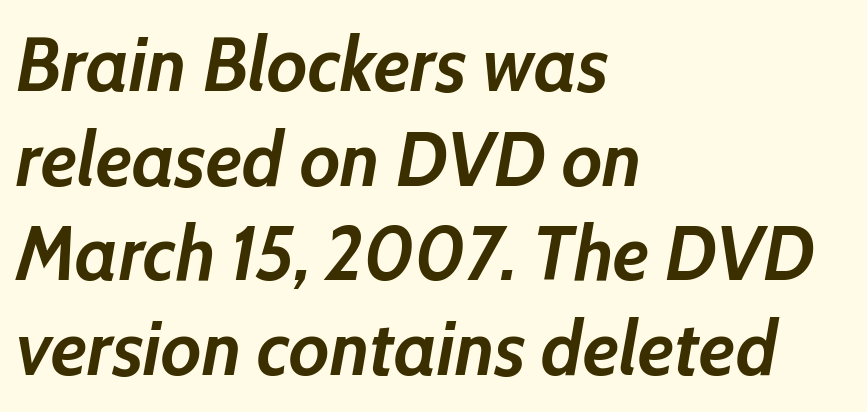
{"italic": "yes", "lean": "right", "slant_degrees": 10, "bold": "yes", "weight": "semibold", "width": "normal", "stroke_contrast": "low", "x_height": "medium", "monospaced": "no", "underline": "no", "align": "left", "line_spacing_ratio": 1.23, "letter_spacing": "normal", "letter_spacing_em": 0.0, "glyph_px": 77}
